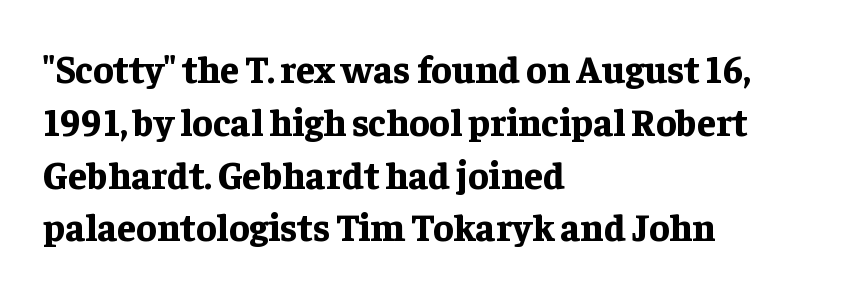
What weight is shown? A full bold with thick strokes. These lines are rendered in a variable-pitch font. The ragged edge is on the right, which tells us the setting is flush left. Caption: standard tracking, unaltered. The foot of each line stays bare and open.
